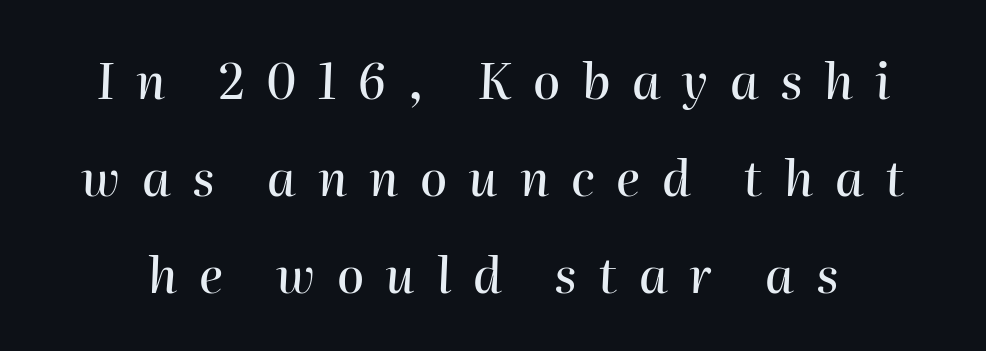
The vertical gap from one line to the next is large. Character widths vary here, with narrow letters taking less room than wide ones. No word sits above an underline. If you drew a line through each stem, it would be angled. Is the letter spacing exaggerated? Yes — the characters are pushed far apart.
